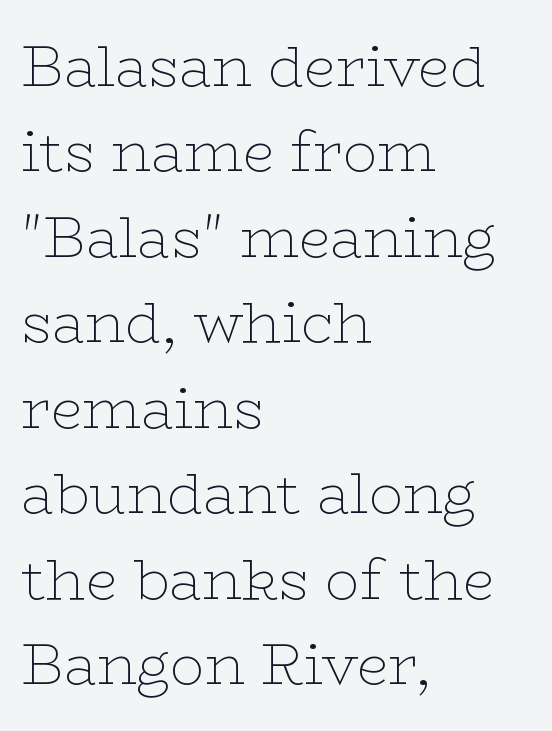
Tall strokes in this sample are plumb rather than angled. Small tapered or slab feet sit at the stroke ends, so this counts as serif. Weight: not bold — regular or lighter. Honestly, the letter spacing is just normal — you wouldn't notice it. Quick note: underline off.
